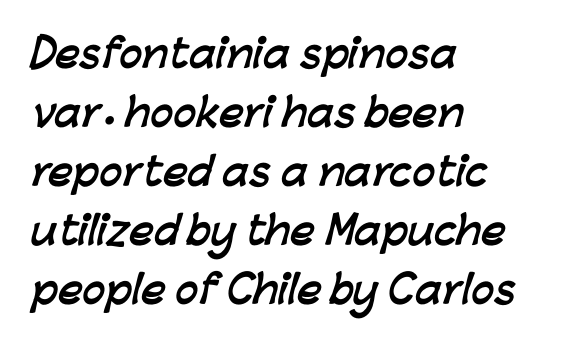
The image shows 38 px semibold sans-serif type; set left-aligned, normal line spacing (1.55x), normal letter spacing, not underlined; low stroke contrast and a medium x-height.
